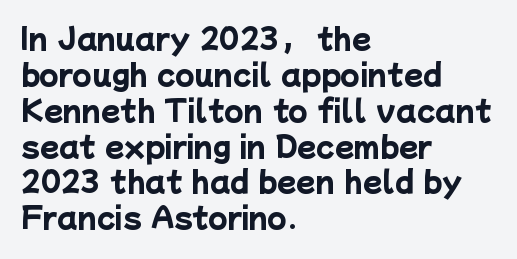
These lines are set flush left with a ragged right edge. If you measured baseline to baseline, you'd find a middling distance. Letter spacing: default. Check where the strokes stop: nothing finishes them off — pure sans.
